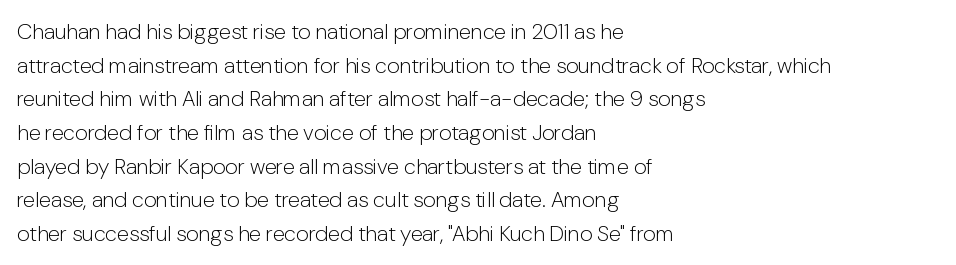
Q: Is the text bold? A: No.
Q: Is the text italic (slanted)? A: No, it is upright.
Q: Is the text underlined? A: No.
Q: How is the paragraph aligned? A: Left-aligned.
Q: Is the spacing between letters normal or unusually wide? A: Normal.
Q: Is the spacing between lines tight, normal or loose? A: Normal.
